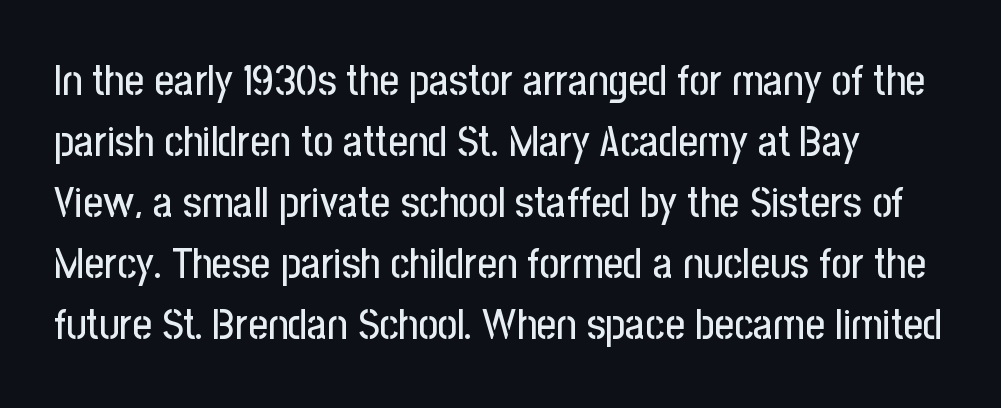
{"serif": "no", "italic": "no", "width": "condensed", "stroke_contrast": "low", "x_height": "medium", "monospaced": "no", "underline": "no", "line_spacing": "normal", "line_spacing_ratio": 1.42, "letter_spacing": "normal", "letter_spacing_em": 0.0, "glyph_px": 43}
